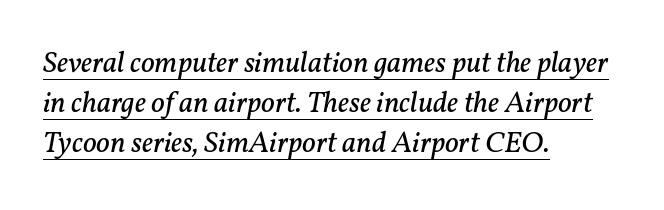
{"serif": "yes", "italic": "yes", "lean": "right", "slant_degrees": 11, "bold": "no", "weight": "regular", "width": "normal", "stroke_contrast": "low", "x_height": "medium", "monospaced": "no", "underline": "yes", "align": "left", "line_spacing": "normal", "line_spacing_ratio": 1.34, "letter_spacing": "normal", "letter_spacing_em": 0.0, "glyph_px": 30}
